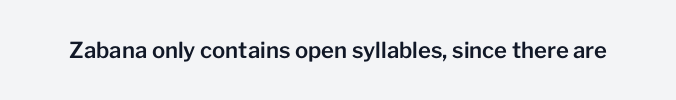
The image shows 22 px text type, upright; set normal letter spacing, not underlined.
